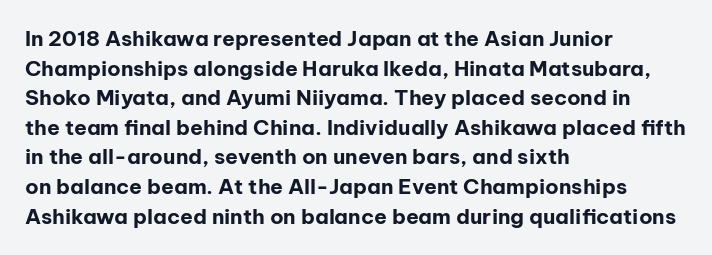
{"italic": "no", "bold": "yes", "underline": "no", "align": "left", "line_spacing": "normal", "line_spacing_ratio": 1.41, "letter_spacing": "normal", "letter_spacing_em": 0.0, "glyph_px": 21}
